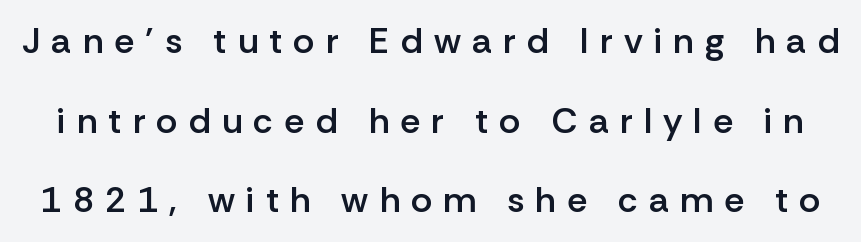
The image shows 36 px semibold sans-serif type, upright; set loose line spacing (2.21x), unusually wide letter spacing (+0.31 em), not underlined; low stroke contrast and a medium x-height.
